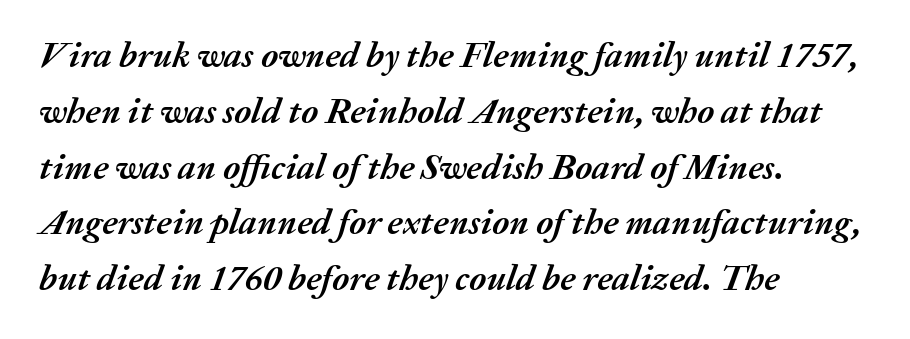
{"italic": "yes", "lean": "right", "slant_degrees": 20, "bold": "yes", "weight": "semibold", "width": "normal", "stroke_contrast": "medium", "x_height": "medium", "monospaced": "no", "underline": "no", "align": "left", "line_spacing": "normal", "line_spacing_ratio": 1.55, "letter_spacing": "normal", "letter_spacing_em": 0.0, "glyph_px": 36}
